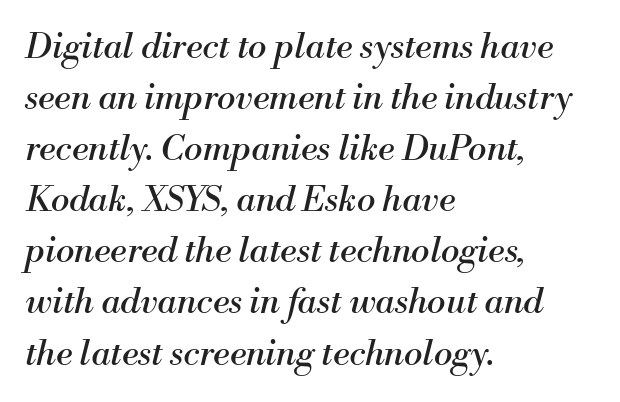
Q: Is the text bold? A: No.
Q: Is the text italic (slanted)? A: Yes, it leans right by about 13 degrees.
Q: Is the typeface a serif or a sans-serif typeface? A: Serif.
Q: Is the text underlined? A: No.
Q: How is the paragraph aligned? A: Left-aligned.
Q: Is the spacing between letters normal or unusually wide? A: Normal.
Q: Is the spacing between lines tight, normal or loose? A: Normal.
Q: Width (condensed, normal, or wide)? A: Normal.
Q: Stroke contrast? A: Medium.
Q: x-height? A: Small.
Q: Monospaced? A: No.
